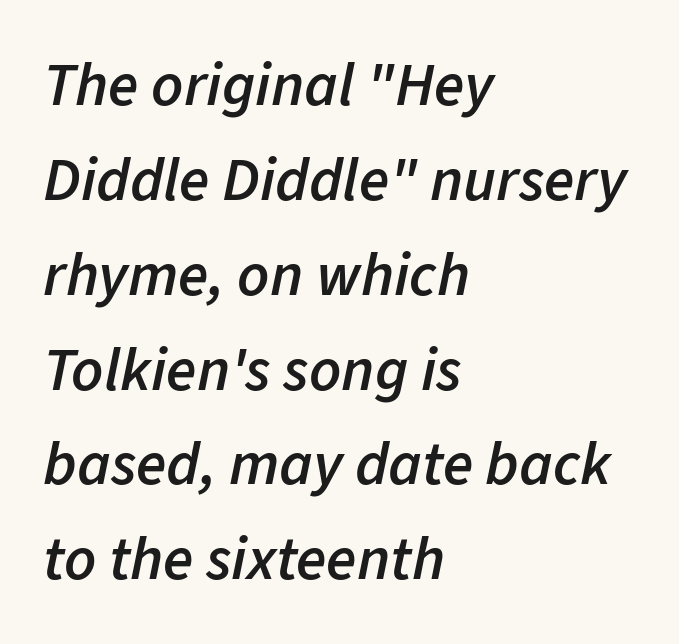
Rule under the text: the space is simply empty. Characters follow at the spacing the type designer built in. A typesetter would call this leading conventional body-copy spacing. The typography opts for an oblique posture over an upright one. Horizontally, the lines are justified to the leading edge only.
